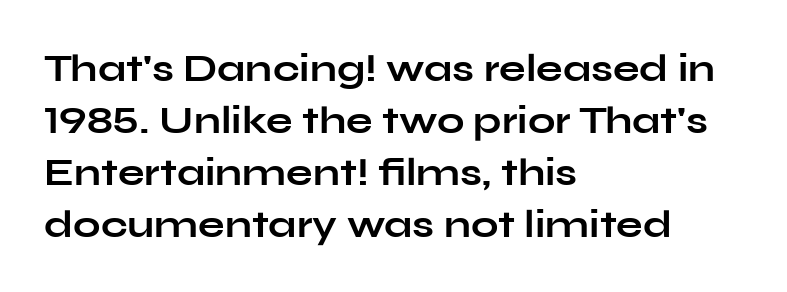
{"serif": "no", "italic": "no", "bold": "yes", "weight": "bold", "width": "wide", "stroke_contrast": "low", "x_height": "medium", "monospaced": "no", "underline": "no", "align": "left", "line_spacing": "normal", "line_spacing_ratio": 1.33, "letter_spacing": "normal", "letter_spacing_em": 0.0, "glyph_px": 39}
